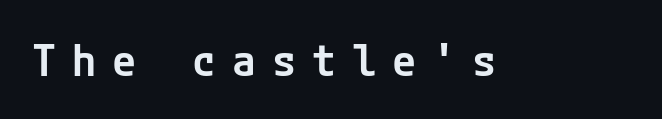
{"serif": "no", "italic": "no", "bold": "semi", "weight": "semibold", "width": "normal", "stroke_contrast": "low", "x_height": "medium", "underline": "no", "letter_spacing": "wide", "letter_spacing_em": 0.36, "glyph_px": 44}
